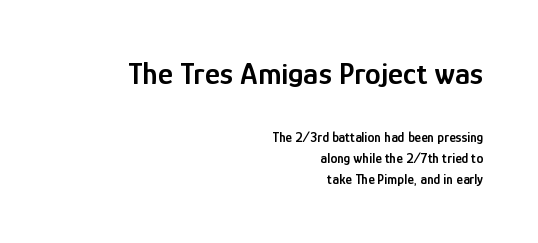
The string is rendered with underlining switched off. Students, this is semibold: more ink than regular, less than bold. Compared with typical body copy, the letter spacing here is the same. Proportional: the letters do not fall into vertical columns. Reading down the block, your eye finds every line finishing at a fixed right position.
